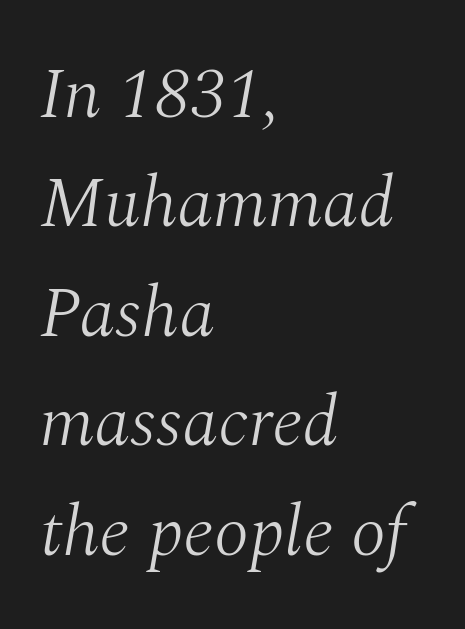
The image shows 72 px light serif type, italic (leaning right); set left-aligned, normal line spacing (1.52x), normal letter spacing, not underlined; medium stroke contrast and a medium x-height.
